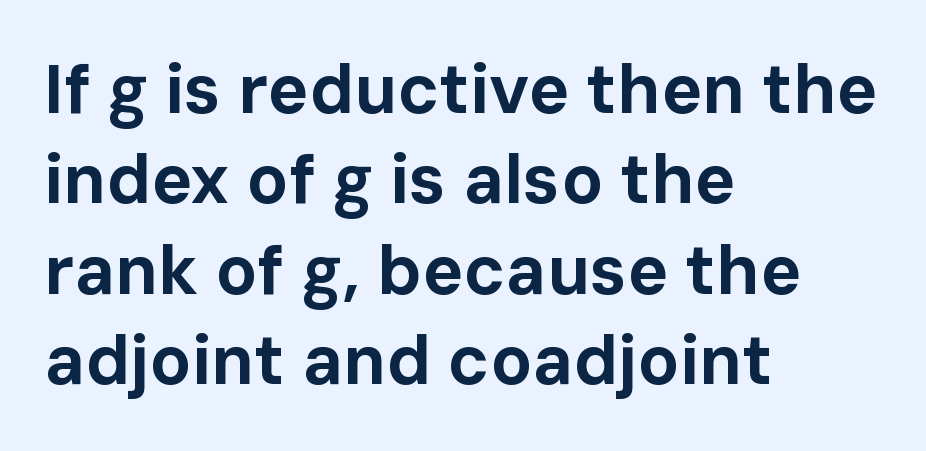
The rendering anchors every line to the left-hand side. The typeface chosen for these lines omits serifs. What stands out about the letter spacing? Nothing — it is the standard amount. Every character sits straight up, as roman type does. Each new line begins a customary step beneath the previous one.
